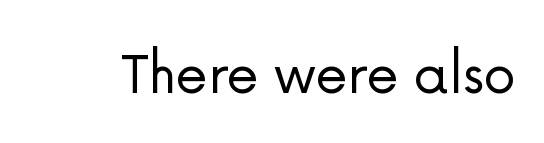
Q: Is the text bold? A: No.
Q: Is the text italic (slanted)? A: No, it is upright.
Q: Is the typeface a serif or a sans-serif typeface? A: Sans-serif.
Q: Is the text underlined? A: No.
Q: Is the spacing between letters normal or unusually wide? A: Normal.
Q: Width (condensed, normal, or wide)? A: Normal.
Q: Stroke contrast? A: Low.
Q: x-height? A: Medium.
Q: Monospaced? A: No.
